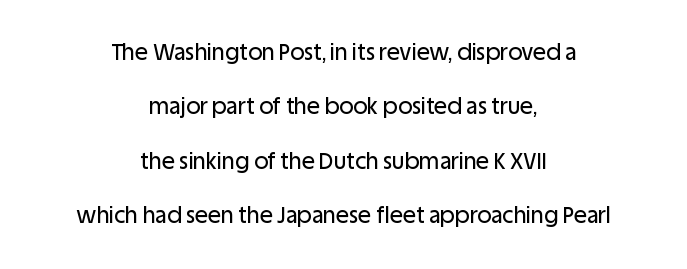
A typesetter would call this zero additional tracking. Underlining? Definitely not there. Italic: no, the glyphs are upright roman. Horizontally, the lines are justified to the midpoint only. Summary of vertical rhythm: relaxed, with wide interline spacing.
